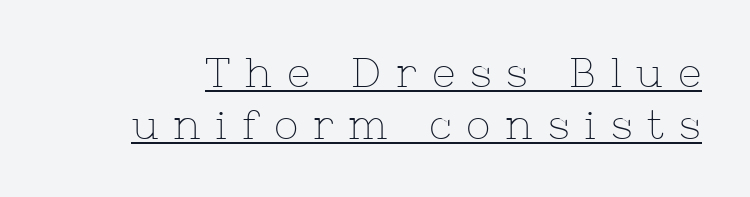
The face used here is proportionally spaced, like ordinary book or web type. The passage shown is underscored from start to finish. Quick note: not italic, upright. One glance says typical: line gaps are just what's usual. The characters display serif detailing at their extremities.
